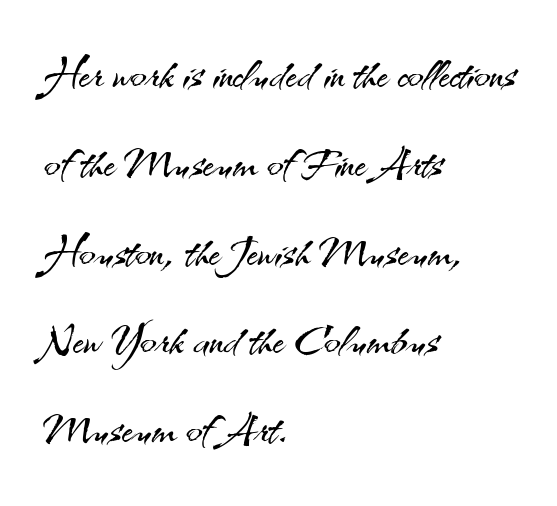
Q: Is the text bold? A: No.
Q: Is the text italic (slanted)? A: Yes.
Q: Is the typeface a serif or a sans-serif typeface? A: Sans-serif.
Q: Is the text underlined? A: No.
Q: How is the paragraph aligned? A: Left-aligned.
Q: Is the spacing between letters normal or unusually wide? A: Normal.
Q: Is the spacing between lines tight, normal or loose? A: Normal.
Q: Width (condensed, normal, or wide)? A: Normal.
Q: Stroke contrast? A: Medium.
Q: x-height? A: Small.
Q: Monospaced? A: No.
